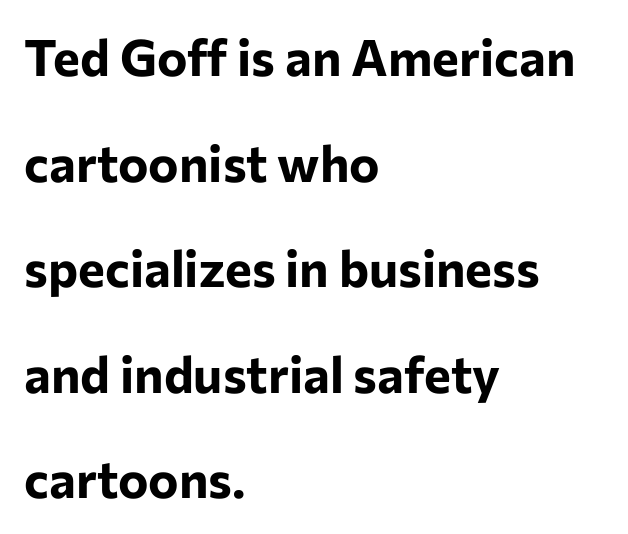
Q: Is the text bold? A: Yes.
Q: Is the text italic (slanted)? A: No, it is upright.
Q: Is the typeface a serif or a sans-serif typeface? A: Sans-serif.
Q: Is the text underlined? A: No.
Q: How is the paragraph aligned? A: Left-aligned.
Q: Is the spacing between letters normal or unusually wide? A: Normal.
Q: Is the spacing between lines tight, normal or loose? A: Loose.
Q: Width (condensed, normal, or wide)? A: Normal.
Q: Stroke contrast? A: Low.
Q: x-height? A: Medium.
Q: Monospaced? A: No.
